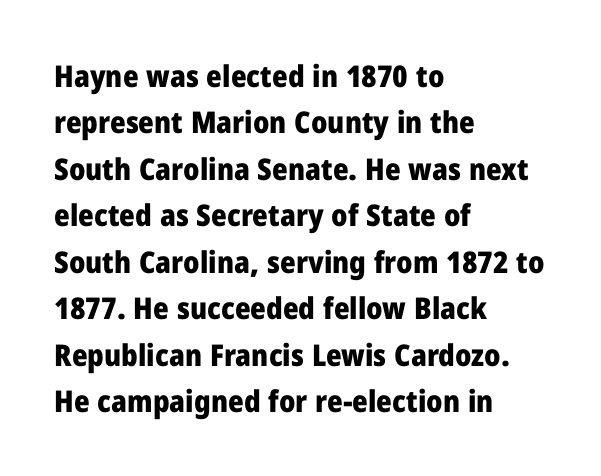
Underlining? Definitely not there. A typesetter would call this leading conventional body-copy spacing. Serif or sans? Sans — the stroke terminals are bare. Compared with a centered layout, this one pins lines to the left instead.
